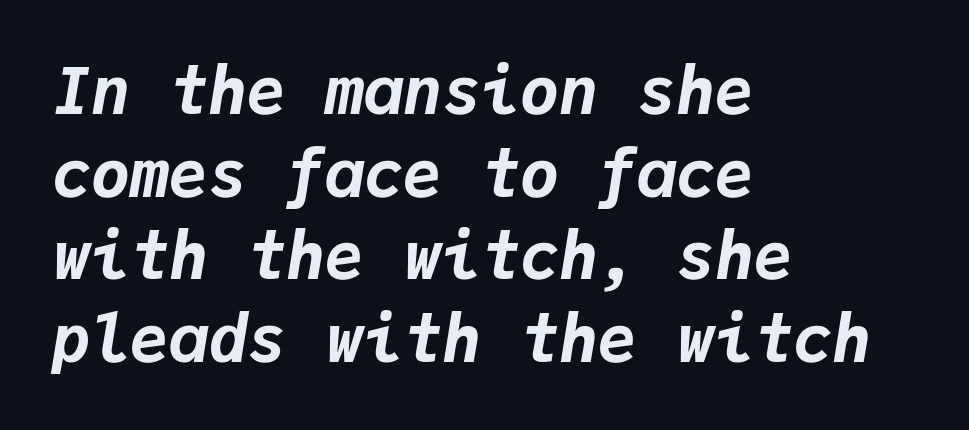
The image shows 65 px bold type, italic (leaning right), monospaced; set left-aligned, normal line spacing (1.27x), normal letter spacing, not underlined; low stroke contrast and a medium x-height.
